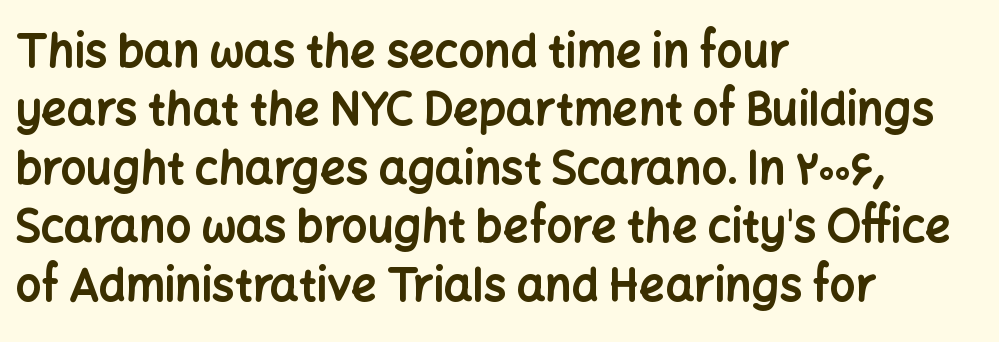
Q: Is the text bold? A: Yes.
Q: Is the text italic (slanted)? A: No, it is upright.
Q: Is the typeface a serif or a sans-serif typeface? A: Sans-serif.
Q: Is the text underlined? A: No.
Q: How is the paragraph aligned? A: Left-aligned.
Q: Is the spacing between letters normal or unusually wide? A: Normal.
Q: Is the spacing between lines tight, normal or loose? A: Normal.
Q: Width (condensed, normal, or wide)? A: Normal.
Q: Stroke contrast? A: Low.
Q: x-height? A: Medium.
Q: Monospaced? A: No.
